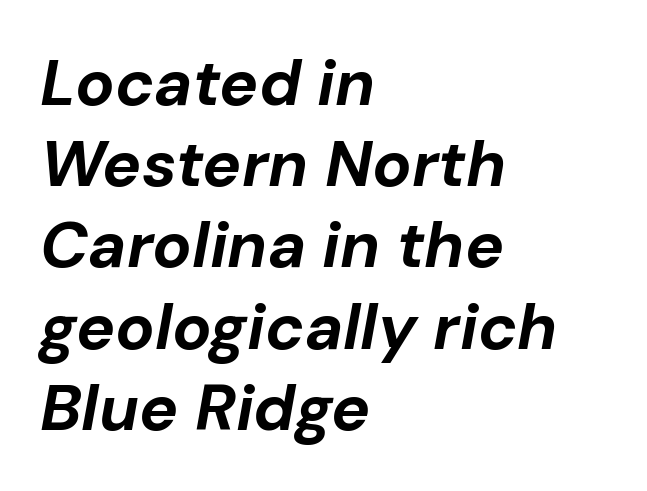
The image shows 65 px bold type, italic (leaning right); set left-aligned, normal line spacing (1.25x), normal letter spacing, not underlined; low stroke contrast and a medium x-height.
